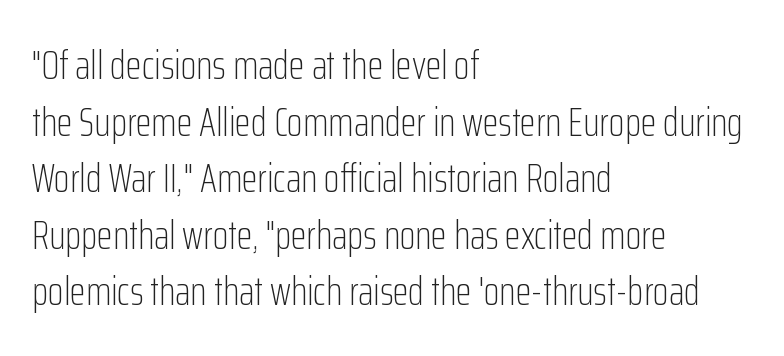
The image shows 41 px light, condensed sans-serif type, upright; set left-aligned, normal line spacing (1.38x), normal letter spacing, not underlined; low stroke contrast and a medium x-height.
